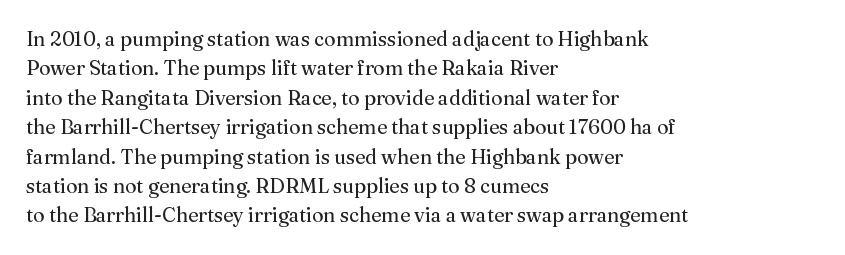
{"italic": "no", "bold": "no", "underline": "no", "align": "left", "line_spacing": "normal", "line_spacing_ratio": 1.47, "letter_spacing": "normal", "letter_spacing_em": 0.0, "glyph_px": 20}
